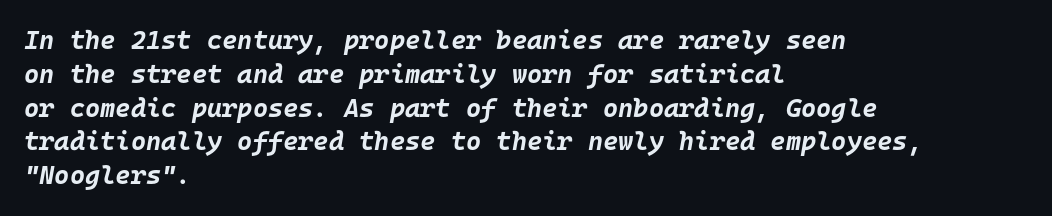
The leading is moderate, giving the passage an even texture. As a designer I'd log this as weight 700, bold. The gap between lines stays unmarked. A typesetter would mark this as italic. Line starts are locked; line ends wander. The letters sit at their default tracking, neither squeezed nor spread.
